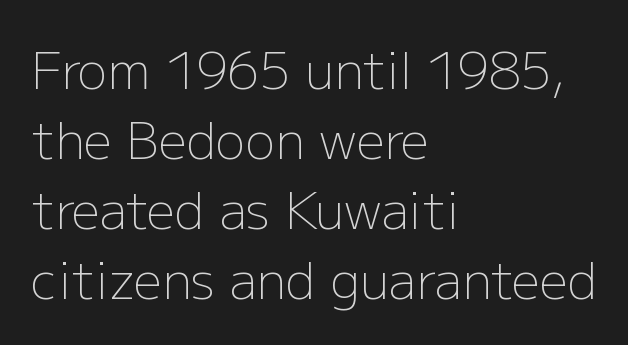
{"serif": "no", "italic": "no", "bold": "no", "weight": "light", "width": "normal", "stroke_contrast": "low", "x_height": "medium", "monospaced": "no", "underline": "no", "align": "left", "line_spacing": "normal", "line_spacing_ratio": 1.4, "letter_spacing": "normal", "letter_spacing_em": 0.0, "glyph_px": 50}
